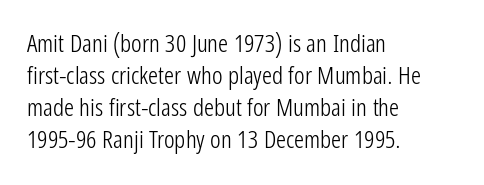
Q: Is the text bold? A: No.
Q: Is the text italic (slanted)? A: No, it is upright.
Q: Is the text underlined? A: No.
Q: How is the paragraph aligned? A: Left-aligned.
Q: Is the spacing between letters normal or unusually wide? A: Normal.
Q: Is the spacing between lines tight, normal or loose? A: Normal.
